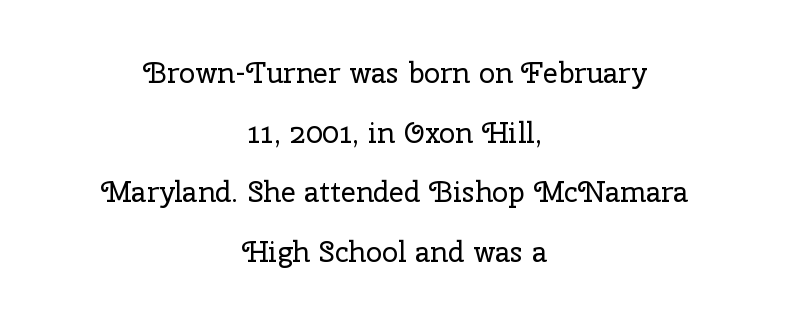
{"serif": "yes", "italic": "no", "bold": "no", "weight": "regular", "width": "normal", "stroke_contrast": "low", "x_height": "medium", "monospaced": "no", "underline": "no", "align": "center", "line_spacing": "loose", "line_spacing_ratio": 2.06, "letter_spacing": "normal", "letter_spacing_em": 0.0, "glyph_px": 29}
